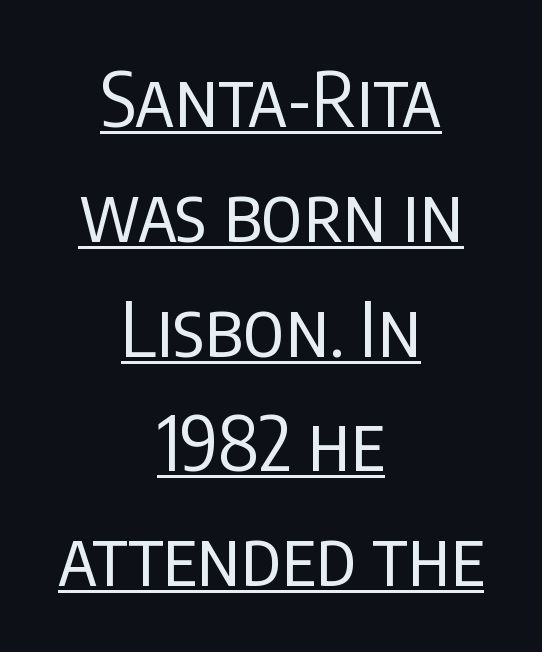
Q: Is the text bold? A: No.
Q: Is the text italic (slanted)? A: No, it is upright.
Q: Is the typeface a serif or a sans-serif typeface? A: Sans-serif.
Q: Is the text underlined? A: Yes.
Q: How is the paragraph aligned? A: Centered.
Q: Is the spacing between letters normal or unusually wide? A: Normal.
Q: Is the spacing between lines tight, normal or loose? A: Normal.
Q: Width (condensed, normal, or wide)? A: Condensed.
Q: Stroke contrast? A: Low.
Q: x-height? A: Large.
Q: Monospaced? A: No.
